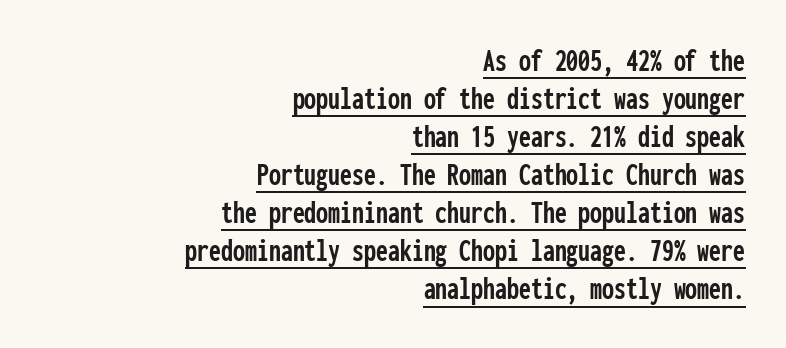
Q: Is the text italic (slanted)? A: No, it is upright.
Q: Is the typeface a serif or a sans-serif typeface? A: Sans-serif.
Q: Is the text underlined? A: Yes.
Q: How is the paragraph aligned? A: Right-aligned.
Q: Is the spacing between letters normal or unusually wide? A: Normal.
Q: Is the spacing between lines tight, normal or loose? A: Tight.
Q: Width (condensed, normal, or wide)? A: Condensed.
Q: Stroke contrast? A: Low.
Q: x-height? A: Medium.
Q: Monospaced? A: Yes.
